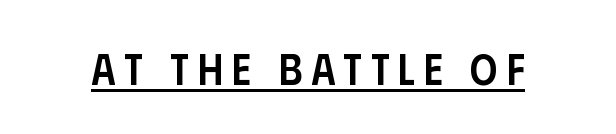
{"serif": "no", "italic": "no", "bold": "semi", "weight": "semibold", "width": "condensed", "stroke_contrast": "low", "x_height": "large", "monospaced": "no", "underline": "yes", "letter_spacing": "wide", "letter_spacing_em": 0.2, "glyph_px": 43}
